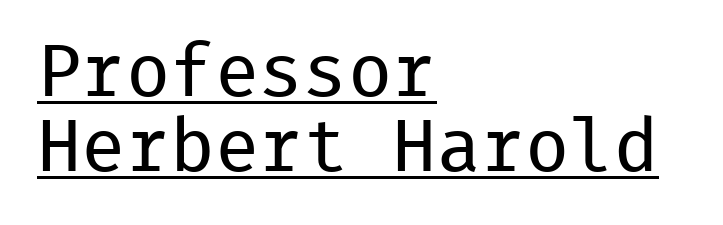
{"serif": "no", "italic": "no", "bold": "no", "weight": "regular", "width": "normal", "stroke_contrast": "low", "x_height": "medium", "monospaced": "yes", "underline": "yes", "align": "left", "line_spacing": "tight", "line_spacing_ratio": 1.02, "letter_spacing": "normal", "letter_spacing_em": 0.0, "glyph_px": 74}
